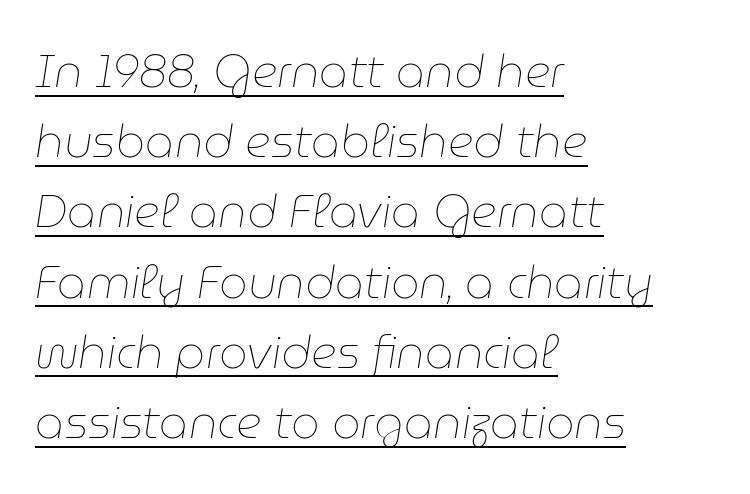
{"italic": "yes", "lean": "right", "slant_degrees": 9, "bold": "no", "weight": "thin", "width": "normal", "stroke_contrast": "low", "x_height": "medium", "monospaced": "no", "underline": "yes", "align": "left", "line_spacing": "normal", "line_spacing_ratio": 1.56, "letter_spacing": "normal", "letter_spacing_em": 0.0, "glyph_px": 45}
